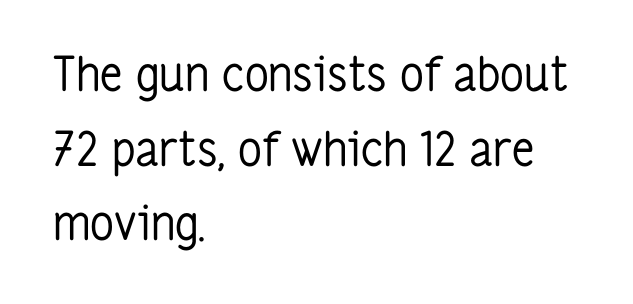
{"serif": "no", "italic": "no", "bold": "no", "weight": "regular", "width": "condensed", "stroke_contrast": "low", "x_height": "medium", "monospaced": "no", "underline": "no", "align": "left", "line_spacing": "normal", "line_spacing_ratio": 1.59, "letter_spacing": "normal", "letter_spacing_em": 0.0, "glyph_px": 47}
